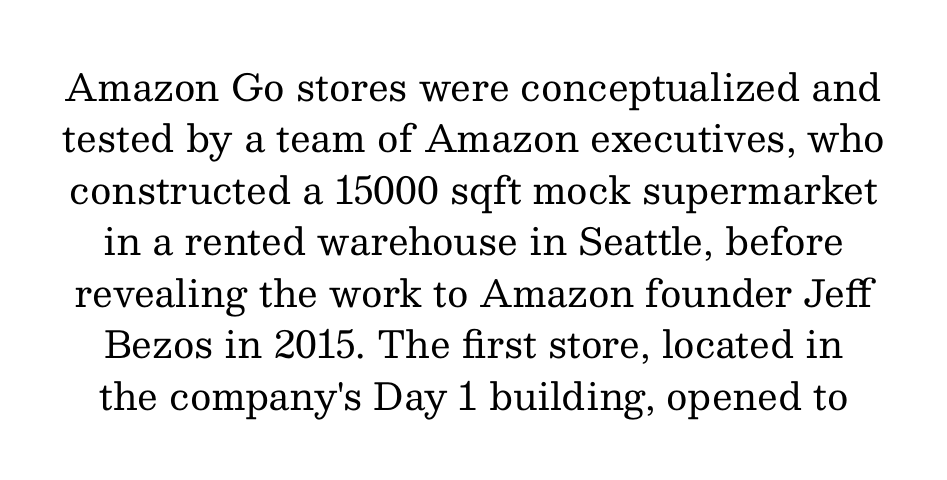
The image shows 37 px regular-weight serif type, upright; set normal line spacing (1.39x), normal letter spacing, not underlined; medium stroke contrast and a medium x-height.
